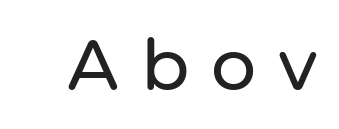
Each letter's strokes conclude bluntly, with no projecting serifs. Each letter keeps its own natural width here, so spacing adapts to shape. Does extra space separate the letters? Yes, quite a lot of it. The specimen omits any rule beneath the text block's lines. Italic: no, the glyphs are upright roman.
